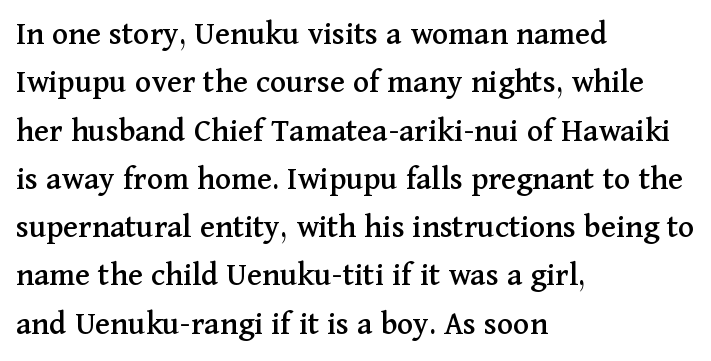
Q: Is the text italic (slanted)? A: No, it is upright.
Q: Is the typeface a serif or a sans-serif typeface? A: Serif.
Q: Is the text underlined? A: No.
Q: How is the paragraph aligned? A: Left-aligned.
Q: Is the spacing between letters normal or unusually wide? A: Normal.
Q: Is the spacing between lines tight, normal or loose? A: Normal.
Q: Width (condensed, normal, or wide)? A: Normal.
Q: Stroke contrast? A: Medium.
Q: x-height? A: Medium.
Q: Monospaced? A: No.
